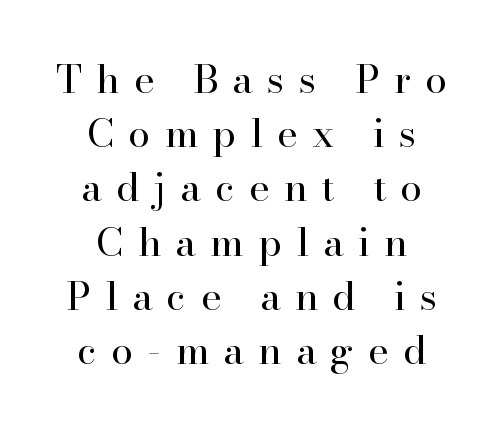
Q: Is the text bold? A: No.
Q: Is the text italic (slanted)? A: No, it is upright.
Q: Is the typeface a serif or a sans-serif typeface? A: Serif.
Q: Is the text underlined? A: No.
Q: How is the paragraph aligned? A: Centered.
Q: Is the spacing between letters normal or unusually wide? A: Unusually wide.
Q: Is the spacing between lines tight, normal or loose? A: Normal.
Q: Width (condensed, normal, or wide)? A: Normal.
Q: Stroke contrast? A: High.
Q: x-height? A: Small.
Q: Monospaced? A: No.
